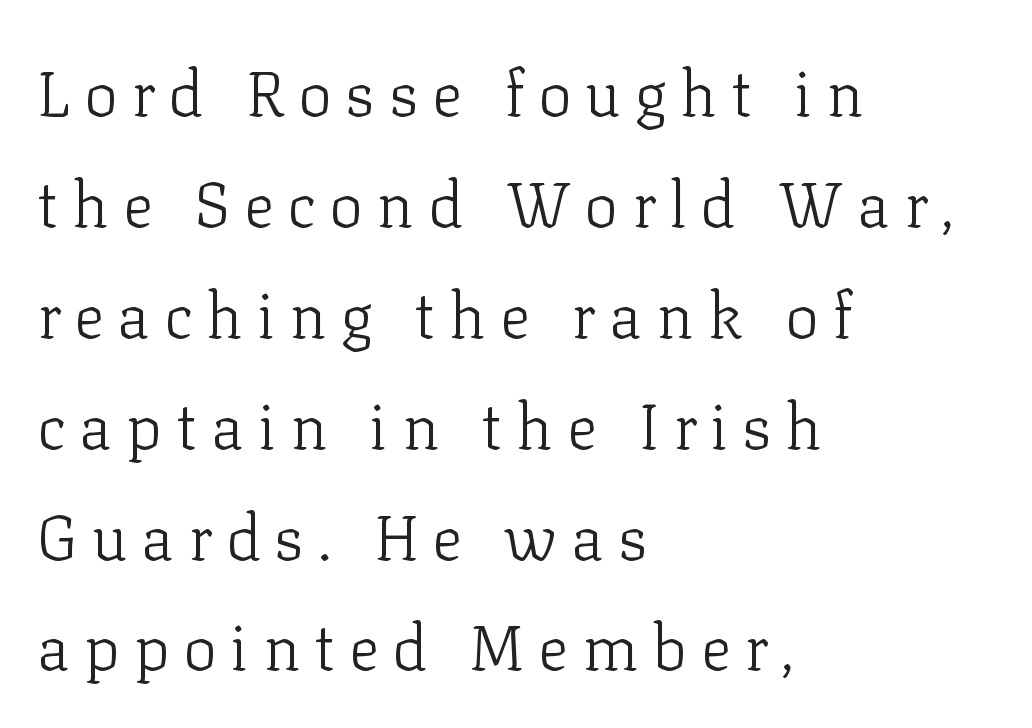
The image shows 63 px light serif type, upright; set left-aligned, line spacing 1.76x, unusually wide letter spacing (+0.22 em), not underlined; low stroke contrast and a medium x-height.
